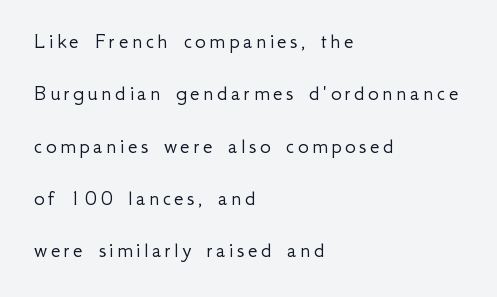
{"italic": "no", "bold": "no", "underline": "no", "align": "left", "line_spacing": "loose", "line_spacing_ratio": 2.38, "glyph_px": 22}
